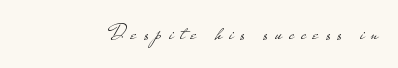
{"bold": "no", "underline": "no", "align": "right", "letter_spacing": "wide", "letter_spacing_em": 0.33, "glyph_px": 22}
